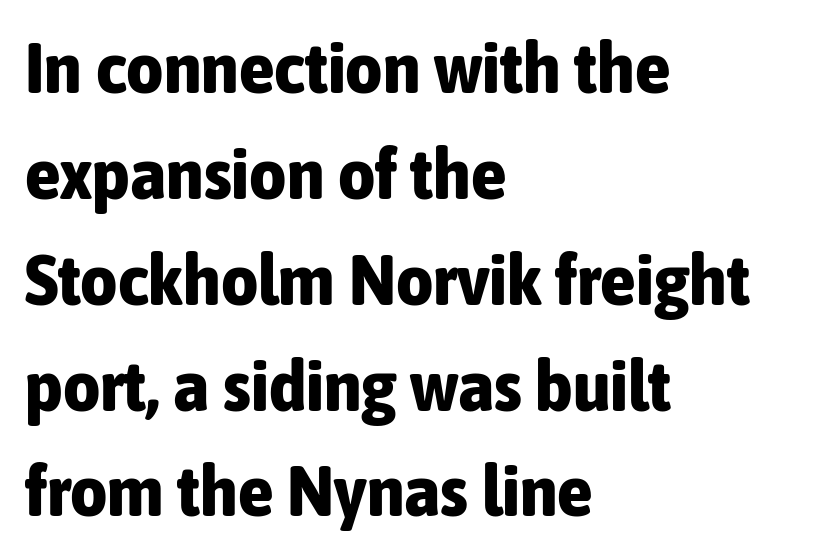
A bare baseline throughout the passage. The lettering holds an erect, upright posture throughout. The letterforms sit shoulder to shoulder at normal distance. A typesetter would call this proportional, since set widths differ per character. Line beginnings align vertically; line endings do not. Typographic density is high because the face is bold.
